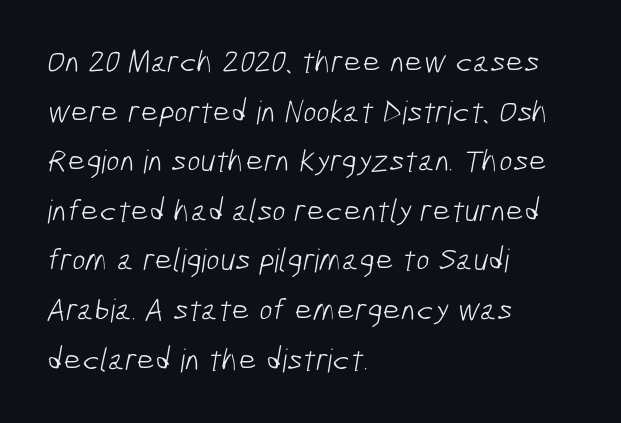
Each line starts at the same left margin while the right side varies. How are the letters spaced? Ordinarily, with no added tracking. The rows are spaced the way most documents space them. Letters have the restrained weight of plain body copy at most. You can tell from the bare stems that sans-serif type was used.
